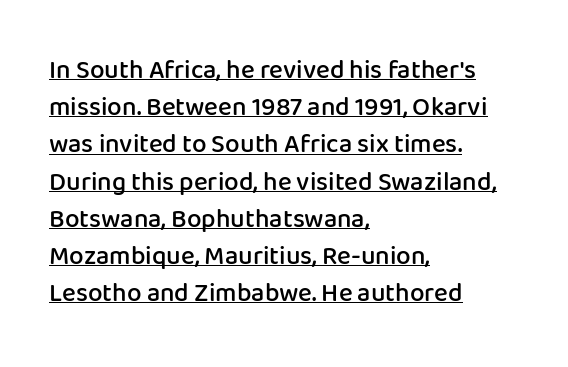
{"italic": "no", "bold": "semi", "underline": "yes", "align": "left", "line_spacing": "normal", "line_spacing_ratio": 1.43, "letter_spacing": "normal", "letter_spacing_em": 0.0, "glyph_px": 26}
